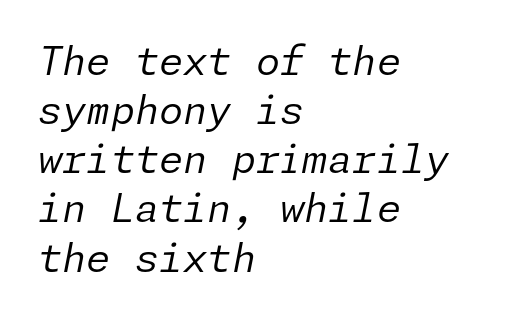
Look at the tracking — it's just the regular setting, nothing added. Each row of text sits above clean, open space. The setting favours the left margin, as ordinary paragraphs usually do. Stem width sits at or under what a default text font uses. Designer's note — italics engaged. Quick note: interline space is typical.
